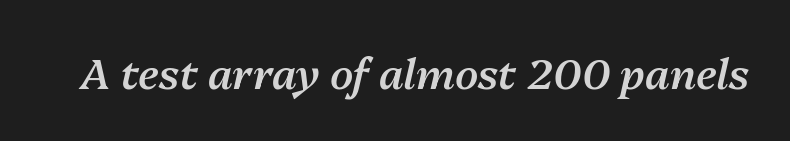
The image shows 42 px semibold type, italic (leaning right); set normal letter spacing, not underlined; medium stroke contrast and a medium x-height.
